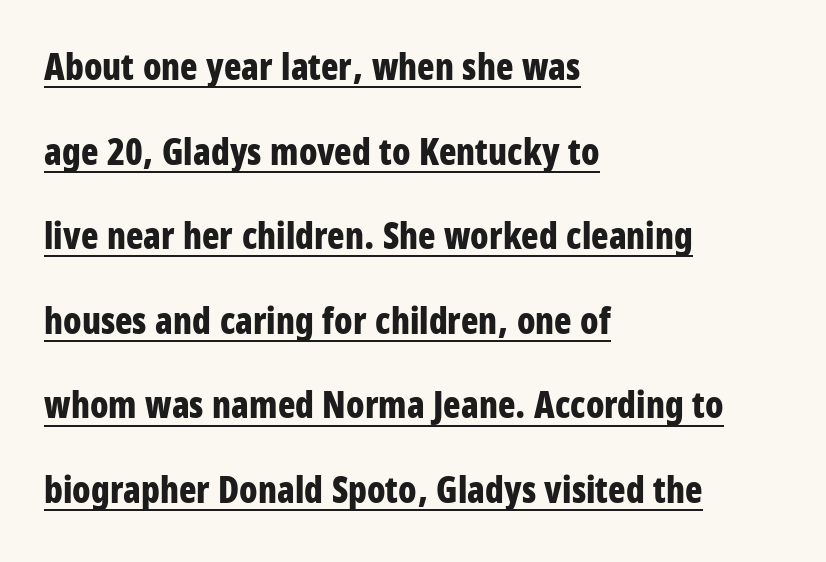
Do the characters align in a grid? No, the font is proportional. Line starts are locked; line ends wander. The letters sit at their default tracking, neither squeezed nor spread. The space between consecutive lines is lavish. A typesetter would label this face a sans. Emphasis is given by a line drawn under the lettering.
